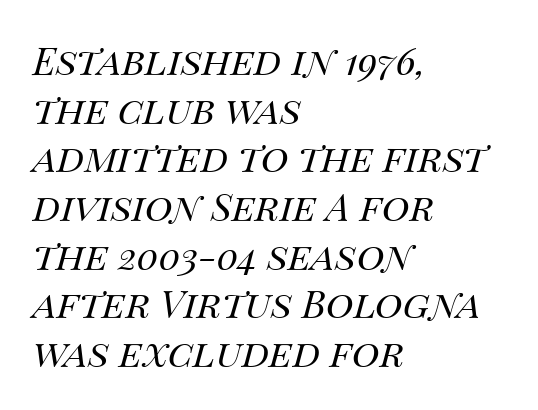
This reads as an unemphasized weight, regular at the heaviest. Looks like regular typesetting: each glyph gets only the width it needs. Where is the straight margin? On the left. Tracking here is standard; glyphs follow each other at the usual distance. The passage shown leans; its letterforms are oblique. Any mark beneath the type? The region is blank.
